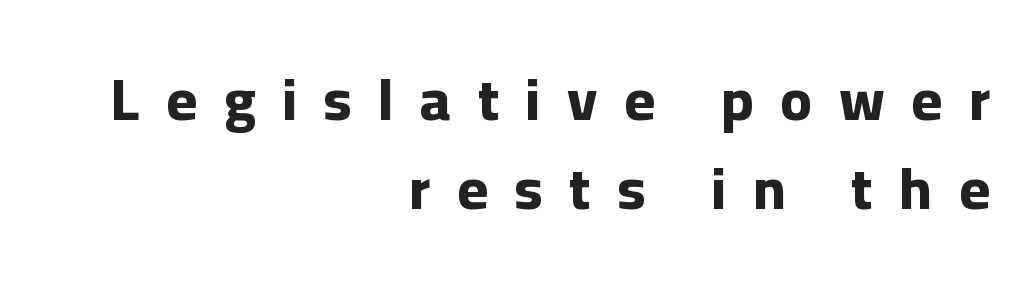
Q: Is the text bold? A: Yes.
Q: Is the text italic (slanted)? A: No, it is upright.
Q: Is the typeface a serif or a sans-serif typeface? A: Sans-serif.
Q: Is the text underlined? A: No.
Q: How is the paragraph aligned? A: Right-aligned.
Q: Is the spacing between letters normal or unusually wide? A: Unusually wide.
Q: Is the spacing between lines tight, normal or loose? A: Normal.
Q: Width (condensed, normal, or wide)? A: Normal.
Q: Stroke contrast? A: Low.
Q: x-height? A: Medium.
Q: Monospaced? A: No.
